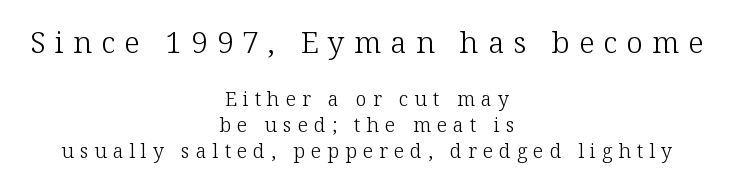
Caption: face not bold, strokes unweighted. The passage shown is typed in a proportional face where columns would drift. The typeface chosen for these lines features serifs. Whoever set this made the first block the dominant, larger element. Ordinary non-slanted type is in use. The tracking reads as deliberately expanded to a designer's eye.
